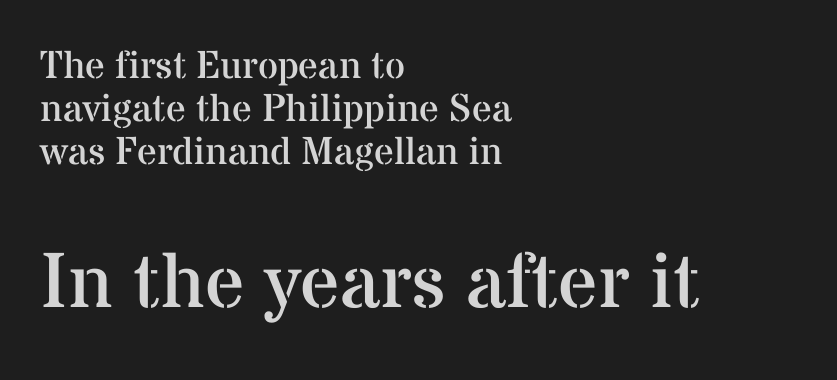
The image shows 78 px regular-weight serif type, upright; set left-aligned, tight line spacing (1.1x), normal letter spacing, not underlined; the second (bottom) block is 2.0x larger; medium stroke contrast and a medium x-height.
